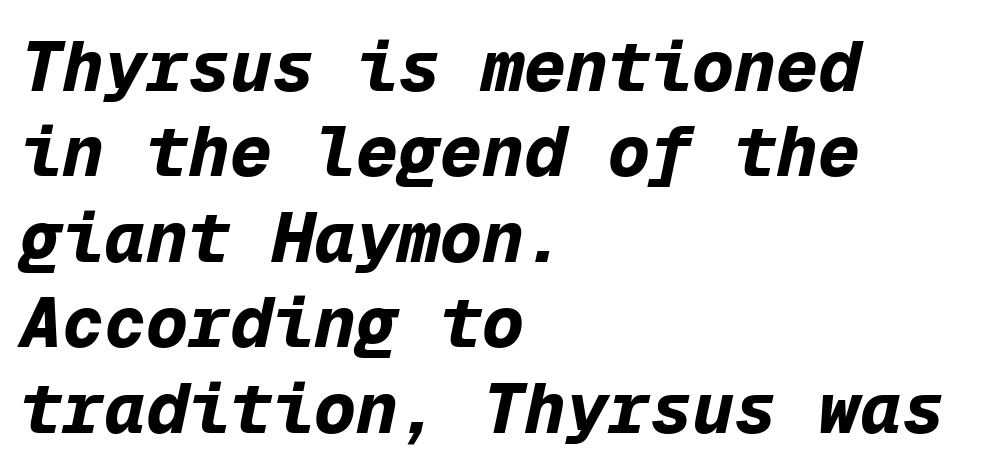
The image shows 70 px bold type, italic (leaning right), monospaced; set left-aligned, line spacing 1.22x, normal letter spacing, not underlined; low stroke contrast and a medium x-height.
